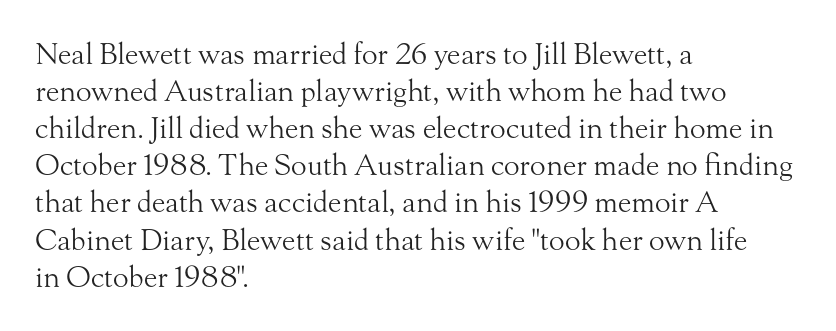
Q: Is the text bold? A: No.
Q: Is the text italic (slanted)? A: No, it is upright.
Q: Is the typeface a serif or a sans-serif typeface? A: Serif.
Q: Is the text underlined? A: No.
Q: How is the paragraph aligned? A: Left-aligned.
Q: Is the spacing between letters normal or unusually wide? A: Normal.
Q: Is the spacing between lines tight, normal or loose? A: Normal.
Q: Width (condensed, normal, or wide)? A: Normal.
Q: Stroke contrast? A: Medium.
Q: x-height? A: Small.
Q: Monospaced? A: No.
